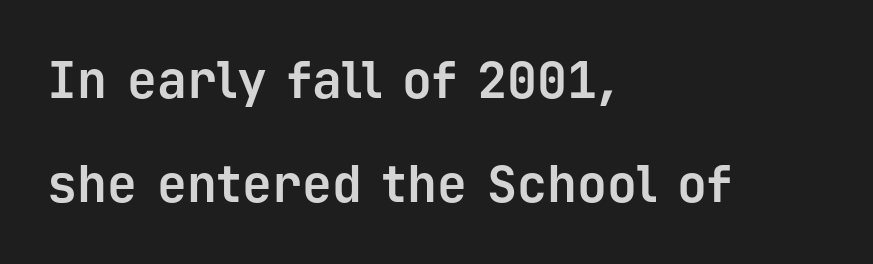
Q: Is the text bold? A: Yes.
Q: Is the text italic (slanted)? A: No, it is upright.
Q: Is the typeface a serif or a sans-serif typeface? A: Sans-serif.
Q: Is the text underlined? A: No.
Q: How is the paragraph aligned? A: Left-aligned.
Q: Is the spacing between letters normal or unusually wide? A: Normal.
Q: Is the spacing between lines tight, normal or loose? A: Loose.
Q: Width (condensed, normal, or wide)? A: Normal.
Q: Stroke contrast? A: Low.
Q: x-height? A: Medium.
Q: Monospaced? A: Yes.
